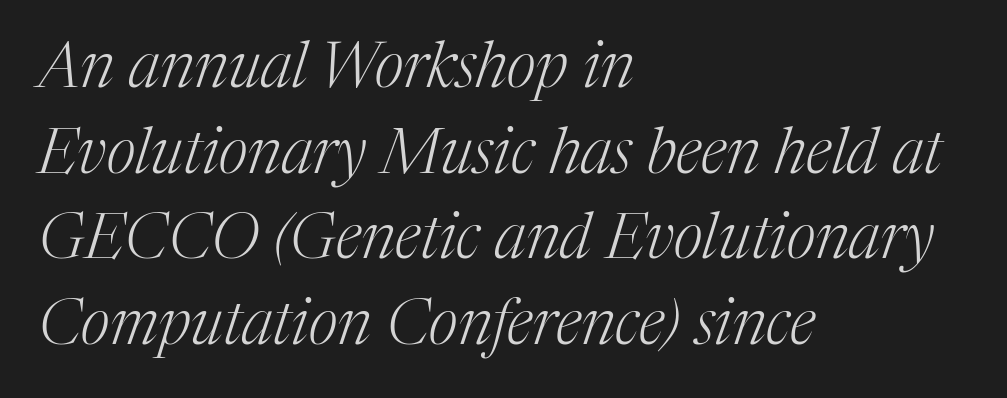
The image shows 63 px light serif type, italic (leaning right); set left-aligned, normal line spacing (1.36x), normal letter spacing, not underlined; medium stroke contrast and a medium x-height.
